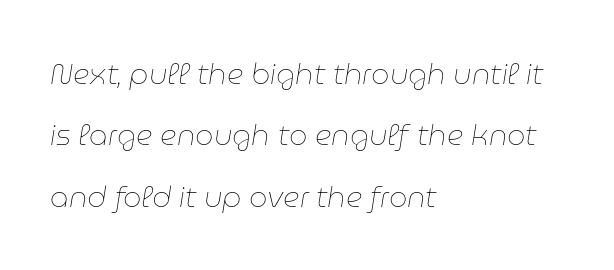
The tracking reads as untouched default to a designer's eye. Is there much room between lines? Yes — plenty of vertical air separates them. Observe the lean: these are italic letterforms. A clean baseline with only descenders dipping below it. The cut favours lightness, reaching ordinary text weight at its darkest. Spacing verdict: proportional, widths tailored to each character.
